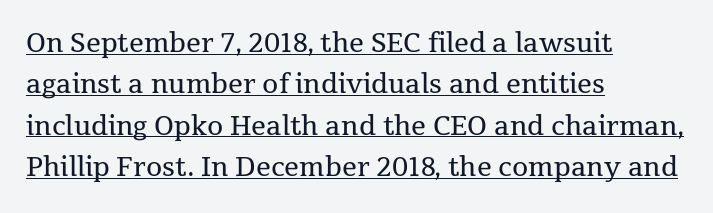
Observe the ordinary spacing: letters are neighbours, not strangers. Caption: multi-line text, flush left, ragged right. The leading is moderate, giving the passage an even texture. Upright lettering throughout. Underline: present.
